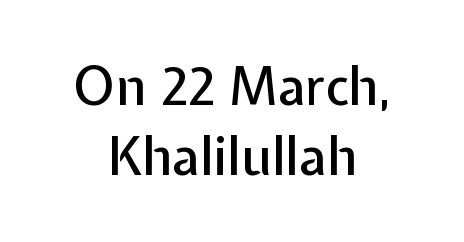
{"serif": "no", "italic": "no", "width": "normal", "stroke_contrast": "low", "x_height": "medium", "monospaced": "no", "underline": "no", "align": "center", "line_spacing": "normal", "line_spacing_ratio": 1.34, "letter_spacing": "normal", "letter_spacing_em": 0.0, "glyph_px": 52}
